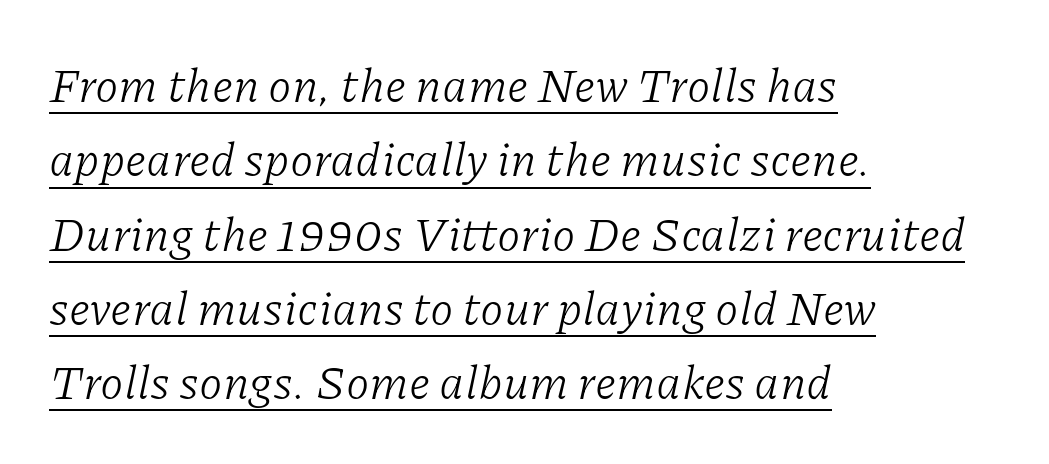
Notice how the passage keeps a crisp vertical edge on the left only. Underlined type. The space between consecutive lines is moderate. Weight: regular or lighter. Glyph-to-glyph distance matches everyday printed text. Stroke terminals: seriffed.
